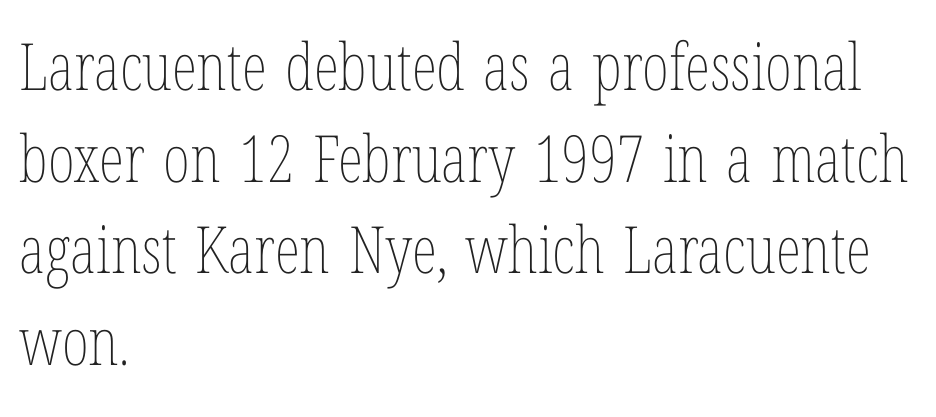
Q: Is the text bold? A: No.
Q: Is the text italic (slanted)? A: No, it is upright.
Q: Is the text underlined? A: No.
Q: How is the paragraph aligned? A: Left-aligned.
Q: Is the spacing between letters normal or unusually wide? A: Normal.
Q: Is the spacing between lines tight, normal or loose? A: Normal.
Q: Width (condensed, normal, or wide)? A: Condensed.
Q: Stroke contrast? A: Low.
Q: x-height? A: Medium.
Q: Monospaced? A: No.
